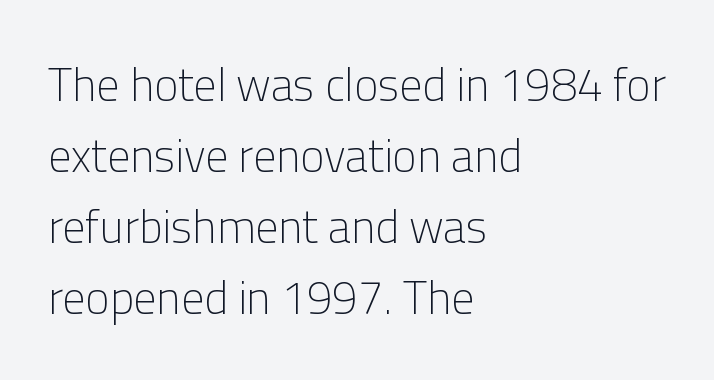
{"serif": "no", "italic": "no", "bold": "no", "weight": "light", "width": "normal", "stroke_contrast": "low", "x_height": "medium", "monospaced": "no", "underline": "no", "align": "left", "line_spacing": "normal", "line_spacing_ratio": 1.54, "letter_spacing": "normal", "letter_spacing_em": 0.0, "glyph_px": 46}
